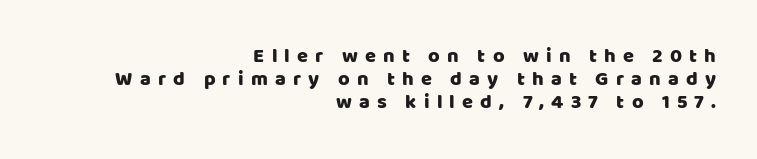
This sample uses an upright cut, with every glyph sitting square on the baseline. Caption: expanded tracking, letters set apart. Is there much room between lines? No — they nearly touch. Typeset ragged left — the right edge is the straight one. Check the space under the baseline: it is left empty.
